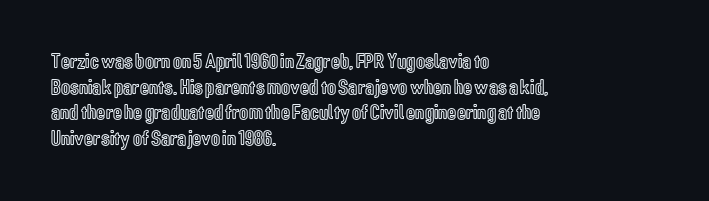
{"italic": "no", "underline": "no", "align": "left", "line_spacing_ratio": 1.22, "letter_spacing": "normal", "letter_spacing_em": 0.0, "glyph_px": 21}
